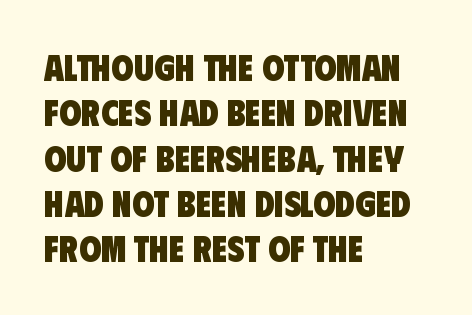
{"serif": "no", "bold": "yes", "weight": "heavy", "width": "condensed", "stroke_contrast": "low", "x_height": "large", "monospaced": "no", "underline": "no", "align": "left", "line_spacing": "normal", "line_spacing_ratio": 1.26, "letter_spacing": "normal", "letter_spacing_em": 0.0, "glyph_px": 36}
